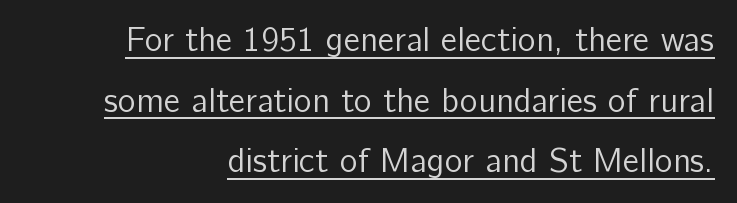
Q: Is the text bold? A: No.
Q: Is the text italic (slanted)? A: No, it is upright.
Q: Is the typeface a serif or a sans-serif typeface? A: Sans-serif.
Q: Is the text underlined? A: Yes.
Q: Is the spacing between letters normal or unusually wide? A: Normal.
Q: Width (condensed, normal, or wide)? A: Normal.
Q: Stroke contrast? A: Low.
Q: x-height? A: Medium.
Q: Monospaced? A: No.
